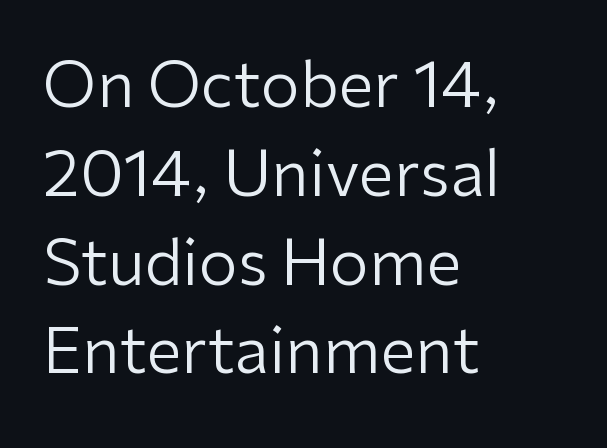
Q: Is the text bold? A: No.
Q: Is the text italic (slanted)? A: No, it is upright.
Q: Is the typeface a serif or a sans-serif typeface? A: Sans-serif.
Q: Is the text underlined? A: No.
Q: How is the paragraph aligned? A: Left-aligned.
Q: Is the spacing between letters normal or unusually wide? A: Normal.
Q: Is the spacing between lines tight, normal or loose? A: Normal.
Q: Width (condensed, normal, or wide)? A: Normal.
Q: Stroke contrast? A: Low.
Q: x-height? A: Medium.
Q: Monospaced? A: No.
